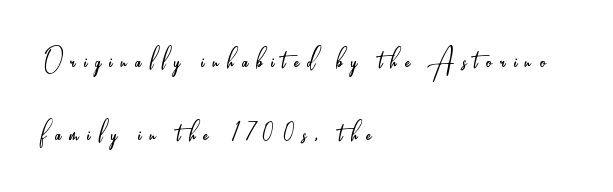
Q: Is the text bold? A: No.
Q: Is the text italic (slanted)? A: Yes.
Q: Is the typeface a serif or a sans-serif typeface? A: Sans-serif.
Q: Is the text underlined? A: No.
Q: How is the paragraph aligned? A: Left-aligned.
Q: Is the spacing between letters normal or unusually wide? A: Unusually wide.
Q: Is the spacing between lines tight, normal or loose? A: Loose.
Q: Width (condensed, normal, or wide)? A: Condensed.
Q: Stroke contrast? A: Low.
Q: x-height? A: Small.
Q: Monospaced? A: No.
